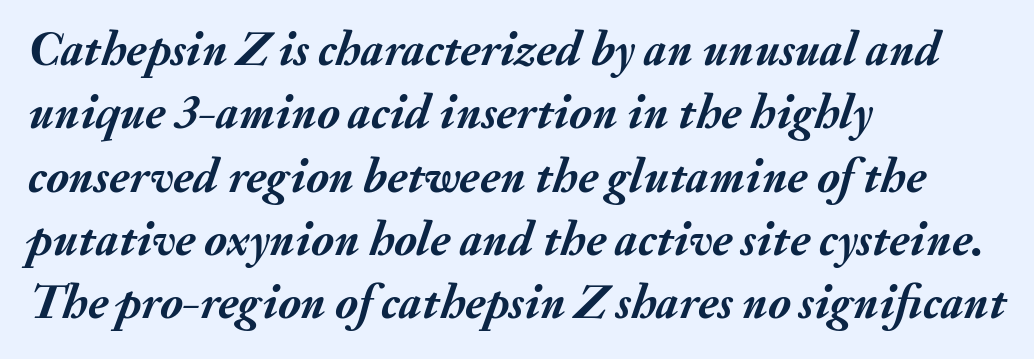
Q: Is the text bold? A: Yes.
Q: Is the text italic (slanted)? A: Yes, it leans right by about 20 degrees.
Q: Is the text underlined? A: No.
Q: How is the paragraph aligned? A: Left-aligned.
Q: Is the spacing between letters normal or unusually wide? A: Normal.
Q: Is the spacing between lines tight, normal or loose? A: Normal.
Q: Width (condensed, normal, or wide)? A: Normal.
Q: Stroke contrast? A: Medium.
Q: x-height? A: Small.
Q: Monospaced? A: No.
